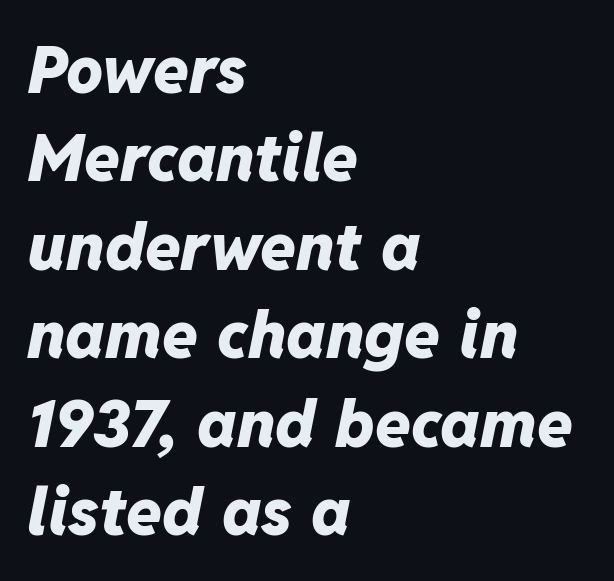
{"italic": "yes", "lean": "right", "slant_degrees": 11, "bold": "yes", "weight": "heavy", "width": "normal", "stroke_contrast": "low", "x_height": "medium", "monospaced": "no", "underline": "no", "align": "left", "line_spacing": "normal", "line_spacing_ratio": 1.36, "letter_spacing": "normal", "letter_spacing_em": 0.0, "glyph_px": 65}
